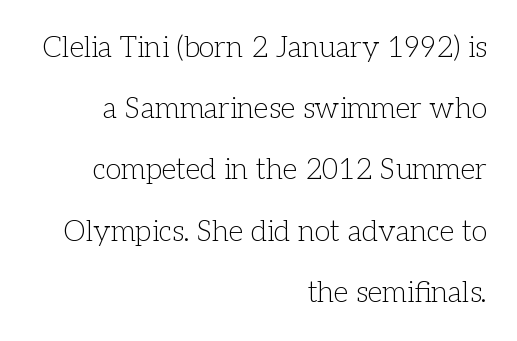
Q: Is the text bold? A: No.
Q: Is the text italic (slanted)? A: No, it is upright.
Q: Is the typeface a serif or a sans-serif typeface? A: Serif.
Q: Is the text underlined? A: No.
Q: How is the paragraph aligned? A: Right-aligned.
Q: Is the spacing between letters normal or unusually wide? A: Normal.
Q: Is the spacing between lines tight, normal or loose? A: Loose.
Q: Width (condensed, normal, or wide)? A: Normal.
Q: Stroke contrast? A: Low.
Q: x-height? A: Medium.
Q: Monospaced? A: No.
